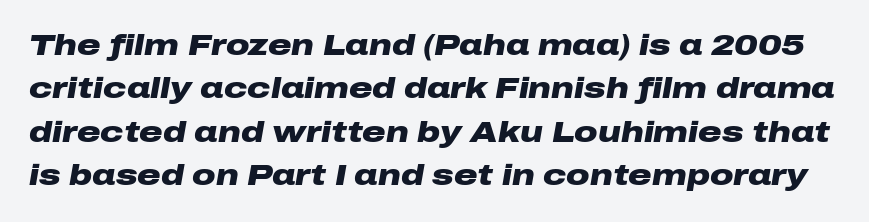
{"italic": "yes", "lean": "right", "slant_degrees": 10, "bold": "yes", "weight": "heavy", "width": "wide", "stroke_contrast": "low", "x_height": "medium", "monospaced": "no", "underline": "no", "line_spacing": "normal", "line_spacing_ratio": 1.5, "letter_spacing": "normal", "letter_spacing_em": 0.0, "glyph_px": 29}
